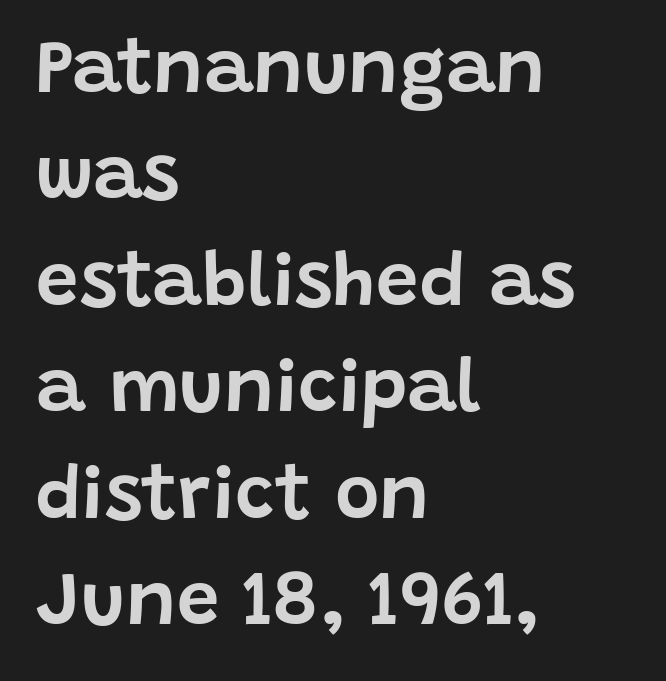
The image shows 76 px sans-serif type, upright; set left-aligned, normal line spacing (1.4x), normal letter spacing, not underlined; low stroke contrast and a large x-height.
